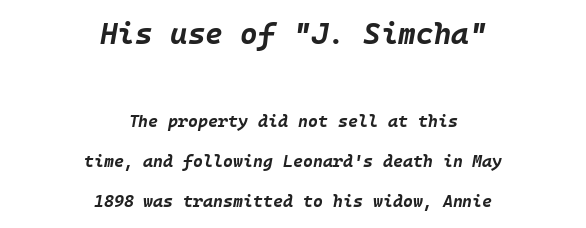
The image shows 30 px bold type, italic (leaning right); set centered, loose line spacing (2.36x), normal letter spacing, not underlined; the first (top) block is 1.76x larger; low stroke contrast and a large x-height.
